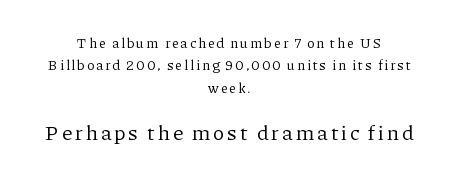
Q: Is the text bold? A: No.
Q: Is the text italic (slanted)? A: No, it is upright.
Q: Is the text underlined? A: No.
Q: How is the paragraph aligned? A: Centered.
Q: Is the spacing between lines tight, normal or loose? A: Normal.
Q: Which block of text is set in a larger size, the first (top) or the second (bottom)? A: The second (bottom) one.
